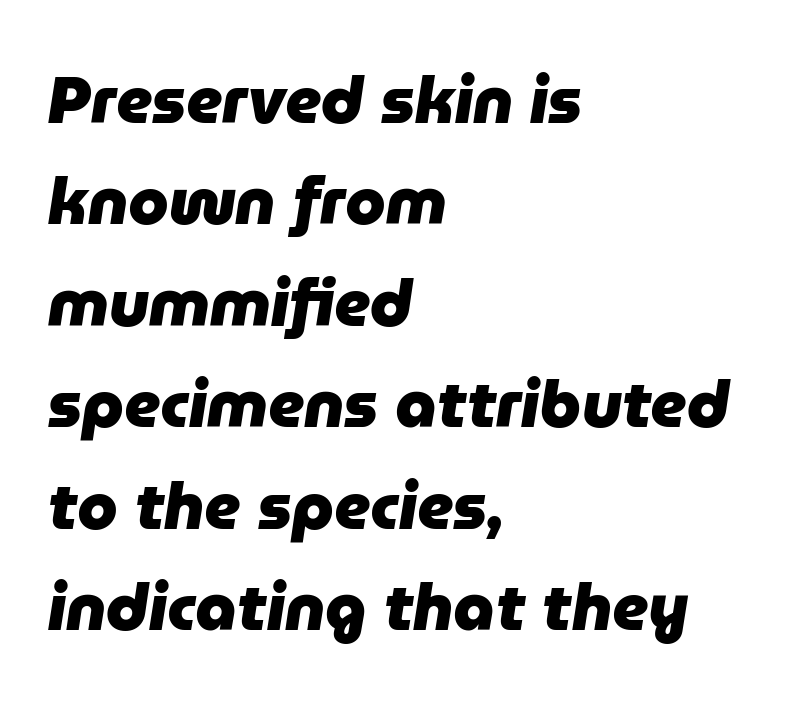
The image shows 65 px heavy type, italic (leaning right); set left-aligned, normal line spacing (1.56x), normal letter spacing, not underlined; low stroke contrast and a medium x-height.
